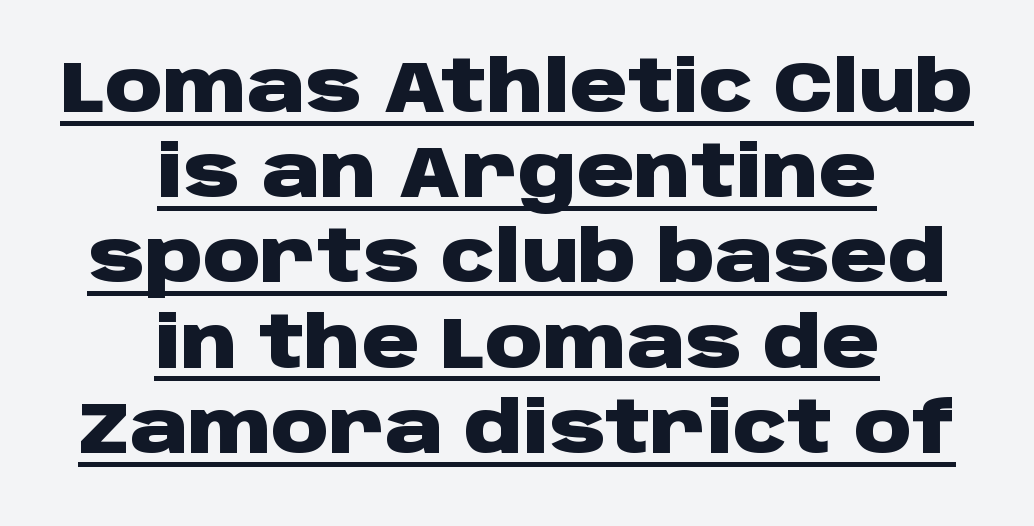
The image shows 71 px heavy, wide sans-serif type, upright; set centered, line spacing 1.2x, normal letter spacing, underlined; low stroke contrast and a large x-height.
